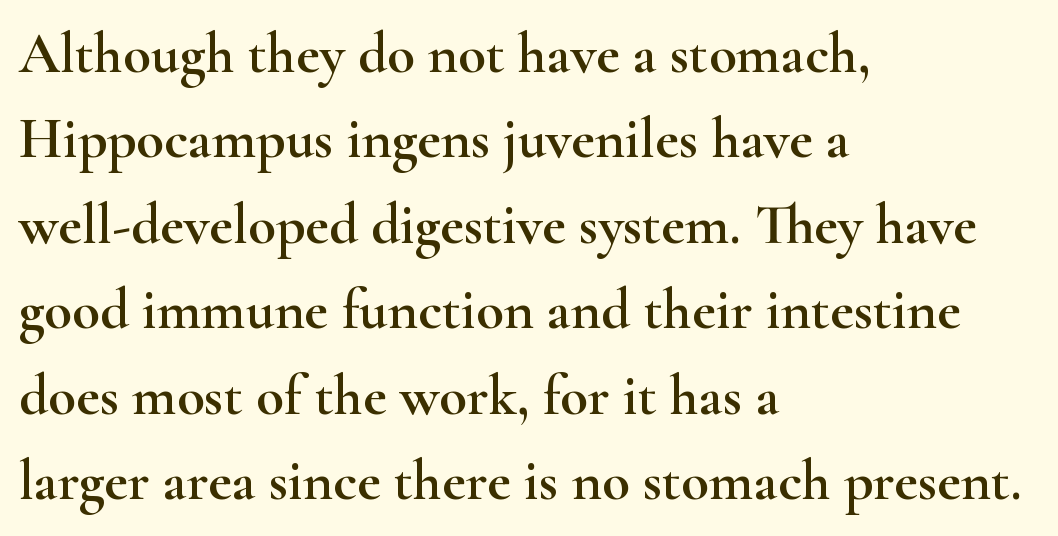
Normally led — the rows are evenly, conventionally spaced. Do the characters align in a grid? No, the font is proportional. A typesetter would mark this as roman, not italic. Type style note: has serifs.
